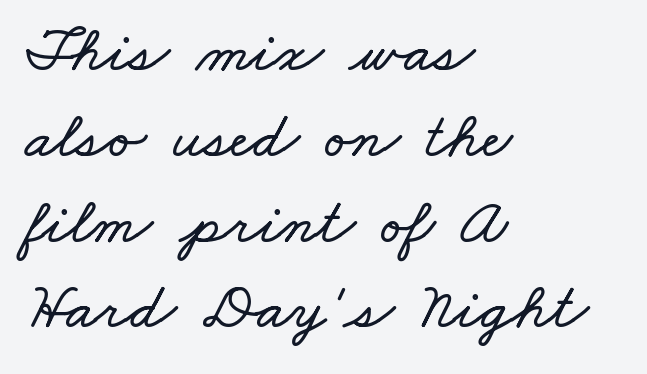
Q: Is the text underlined? A: No.
Q: How is the paragraph aligned? A: Left-aligned.
Q: Is the spacing between letters normal or unusually wide? A: Normal.
Q: Is the spacing between lines tight, normal or loose? A: Normal.
Q: Width (condensed, normal, or wide)? A: Wide.
Q: Stroke contrast? A: Low.
Q: x-height? A: Small.
Q: Monospaced? A: No.
